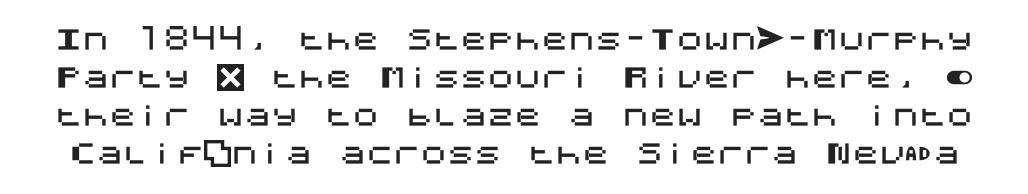
Does the lettering tilt? It doesn't — this is upright. The horizontal fit of the characters is conventional and even. Has an underline been added? It has not. The rendering uses a moderate line-height, typical for paragraphs.
